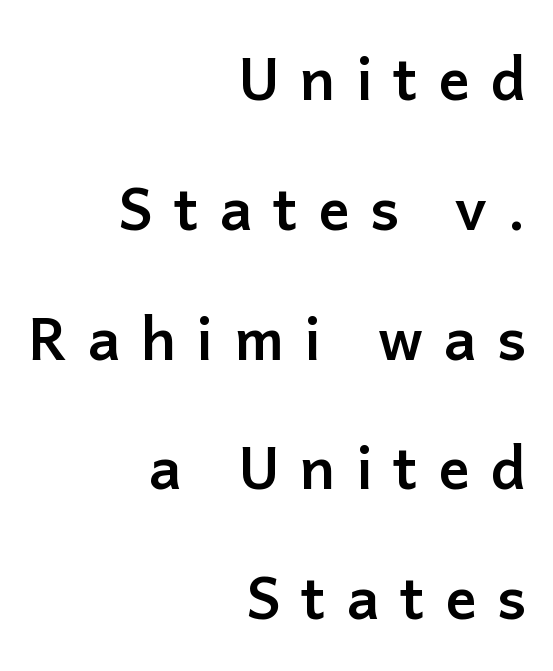
The image shows 59 px semibold sans-serif type, upright; set right-aligned, loose line spacing (2.2x), unusually wide letter spacing (+0.34 em), not underlined; low stroke contrast and a medium x-height.
